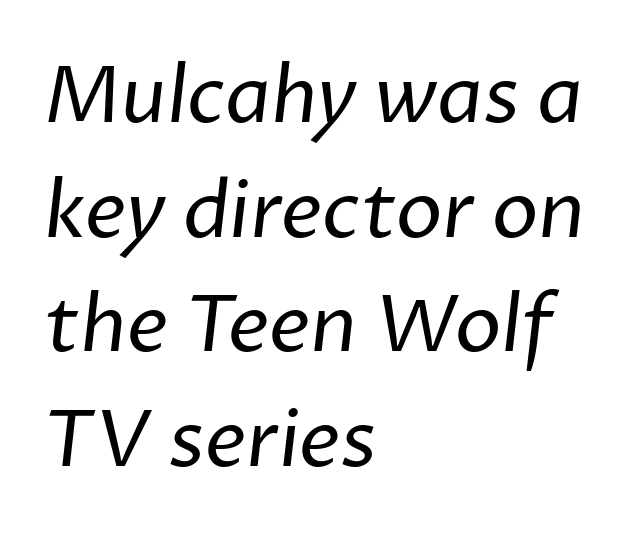
{"serif": "no", "bold": "no", "weight": "regular", "width": "normal", "stroke_contrast": "low", "x_height": "medium", "monospaced": "no", "underline": "no", "align": "left", "line_spacing": "normal", "line_spacing_ratio": 1.47, "letter_spacing": "normal", "letter_spacing_em": 0.0, "glyph_px": 78}
